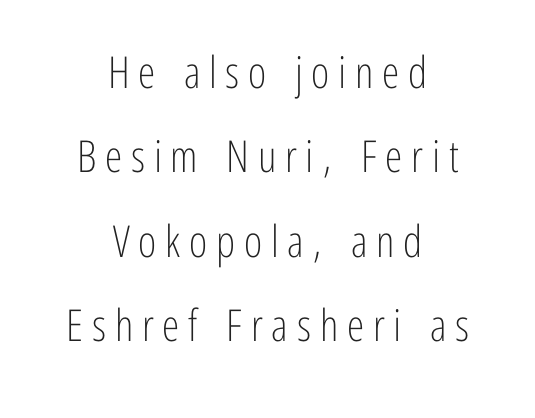
Q: Is the text bold? A: No.
Q: Is the text italic (slanted)? A: No, it is upright.
Q: Is the typeface a serif or a sans-serif typeface? A: Sans-serif.
Q: Is the text underlined? A: No.
Q: How is the paragraph aligned? A: Centered.
Q: Is the spacing between letters normal or unusually wide? A: Unusually wide.
Q: Is the spacing between lines tight, normal or loose? A: Loose.
Q: Width (condensed, normal, or wide)? A: Condensed.
Q: Stroke contrast? A: Low.
Q: x-height? A: Medium.
Q: Monospaced? A: No.
